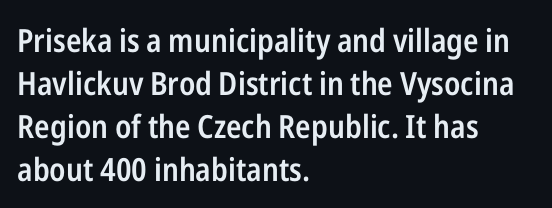
The characters display no serif detailing; their extremities are plain. Honestly, there is no underline to notice here at all. The face used here is proportionally spaced, like ordinary book or web type. Summary of vertical rhythm: regular, with standard interline spacing. These words are printed semibold, heavier than regular yet not bold.
